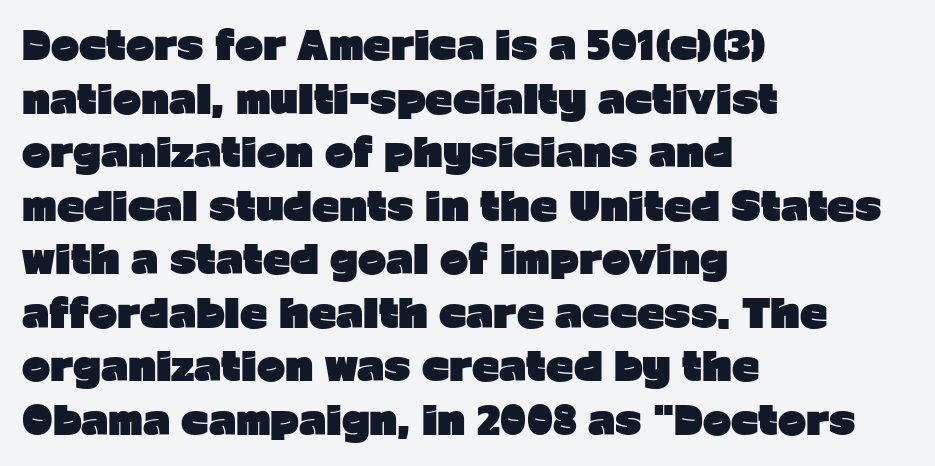
{"serif": "no", "italic": "no", "bold": "yes", "weight": "heavy", "width": "normal", "stroke_contrast": "low", "x_height": "medium", "monospaced": "no", "underline": "no", "align": "left", "line_spacing": "normal", "line_spacing_ratio": 1.41, "letter_spacing": "normal", "letter_spacing_em": 0.0, "glyph_px": 38}
